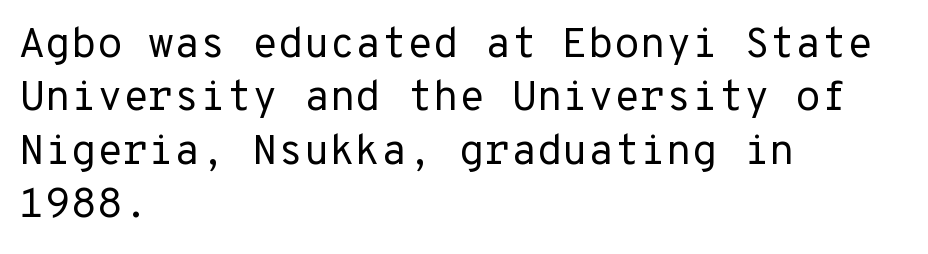
Q: Is the text bold? A: No.
Q: Is the text italic (slanted)? A: No, it is upright.
Q: Is the typeface a serif or a sans-serif typeface? A: Sans-serif.
Q: Is the text underlined? A: No.
Q: How is the paragraph aligned? A: Left-aligned.
Q: Is the spacing between letters normal or unusually wide? A: Normal.
Q: Is the spacing between lines tight, normal or loose? A: Normal.
Q: Width (condensed, normal, or wide)? A: Normal.
Q: Stroke contrast? A: Low.
Q: x-height? A: Medium.
